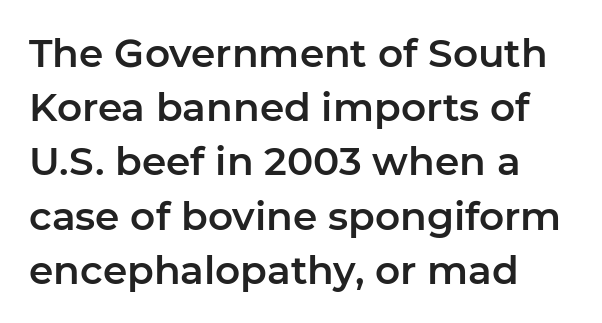
The image shows 39 px sans-serif type, upright; set normal line spacing (1.39x), normal letter spacing, not underlined; low stroke contrast and a medium x-height.
